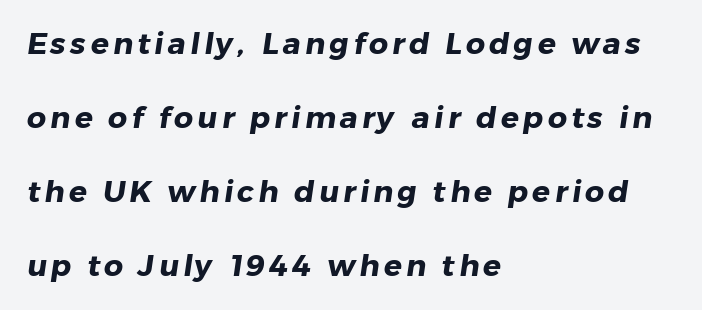
Thick stems and heavy bowls — unmistakably bold. The compositor pushed each line to the left boundary. The leading is generous, giving the passage an open texture. The rendering uses natural spacing where letterforms have individual widths. The font family rendered here belongs to the sans-serif group.
